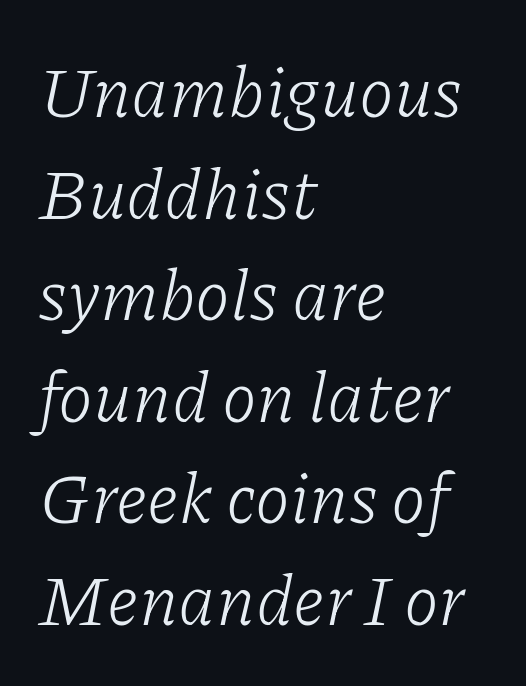
The image shows 71 px light serif type, italic (leaning right); set left-aligned, normal line spacing (1.43x), normal letter spacing, not underlined; low stroke contrast and a medium x-height.
